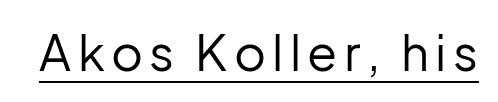
{"serif": "no", "italic": "no", "bold": "no", "weight": "regular", "width": "normal", "stroke_contrast": "low", "x_height": "medium", "monospaced": "no", "underline": "yes", "glyph_px": 49}
